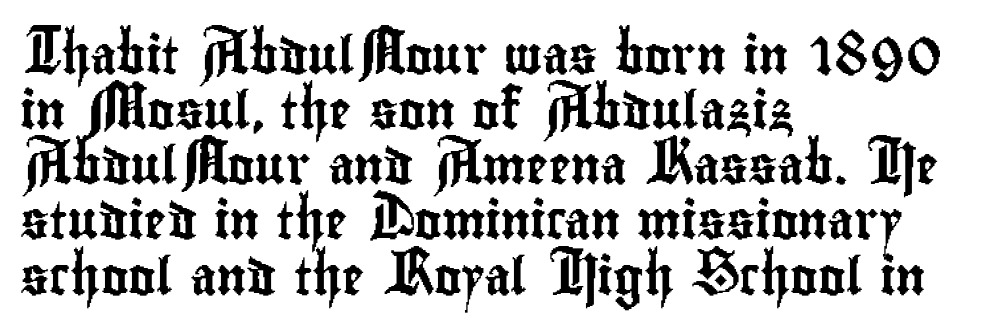
The image shows 37 px condensed sans-serif type, upright; set left-aligned, normal line spacing (1.49x), normal letter spacing, not underlined; low stroke contrast and a small x-height.
